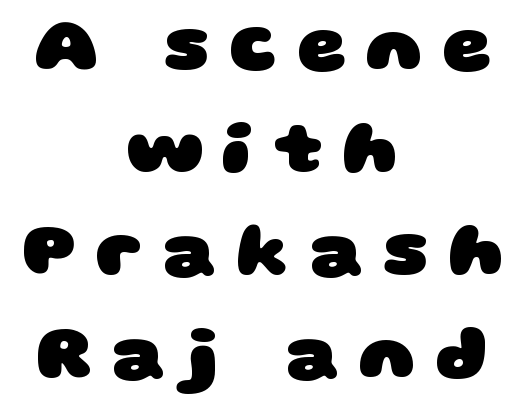
Q: Is the text bold? A: Yes.
Q: Is the typeface a serif or a sans-serif typeface? A: Sans-serif.
Q: Is the text underlined? A: No.
Q: How is the paragraph aligned? A: Centered.
Q: Is the spacing between letters normal or unusually wide? A: Unusually wide.
Q: Is the spacing between lines tight, normal or loose? A: Normal.
Q: Width (condensed, normal, or wide)? A: Wide.
Q: Stroke contrast? A: Low.
Q: x-height? A: Large.
Q: Monospaced? A: No.
